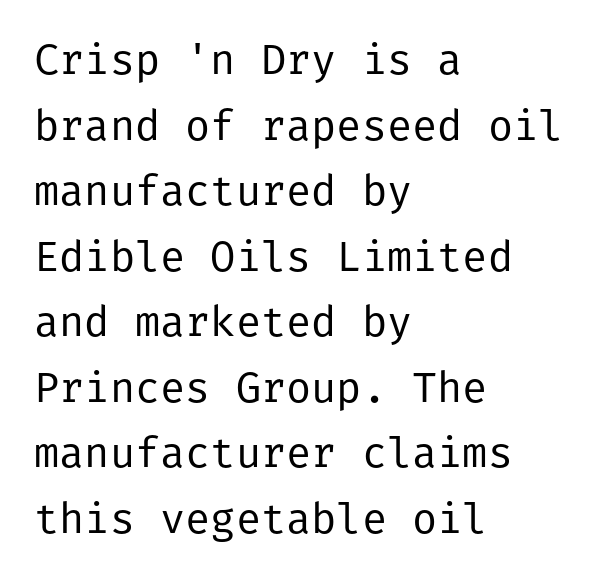
{"serif": "no", "italic": "no", "bold": "no", "weight": "regular", "width": "normal", "stroke_contrast": "low", "x_height": "medium", "underline": "no", "align": "left", "line_spacing": "normal", "line_spacing_ratio": 1.56, "letter_spacing": "normal", "letter_spacing_em": 0.0, "glyph_px": 42}
